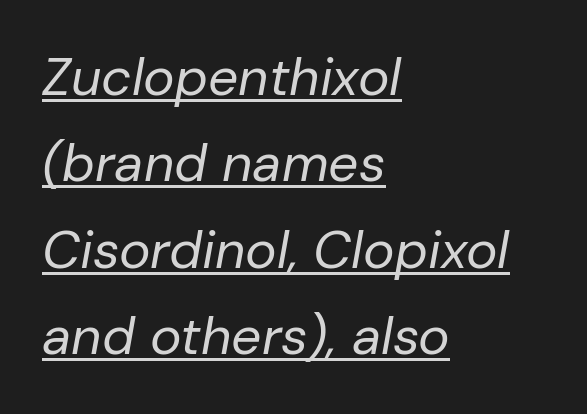
Unbolded letterforms with no extra heft. Typeset ragged right — the left edge is the straight one. Vertically, the passage feels balanced, rows spaced as you'd expect. These lines are rendered in a variable-pitch font.
